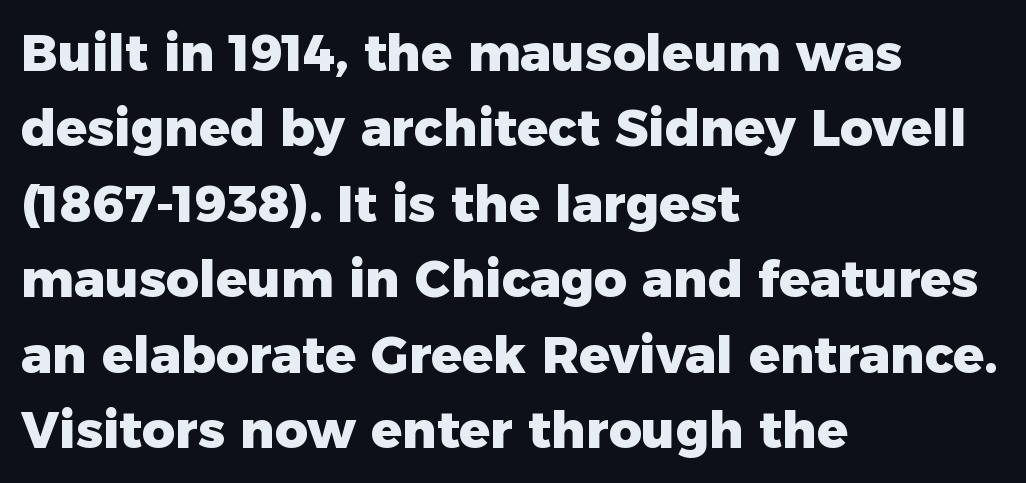
Q: Is the text bold? A: Yes.
Q: Is the text italic (slanted)? A: No, it is upright.
Q: Is the typeface a serif or a sans-serif typeface? A: Sans-serif.
Q: Is the text underlined? A: No.
Q: How is the paragraph aligned? A: Left-aligned.
Q: Is the spacing between letters normal or unusually wide? A: Normal.
Q: Is the spacing between lines tight, normal or loose? A: Normal.
Q: Width (condensed, normal, or wide)? A: Normal.
Q: Stroke contrast? A: Low.
Q: x-height? A: Medium.
Q: Monospaced? A: No.
